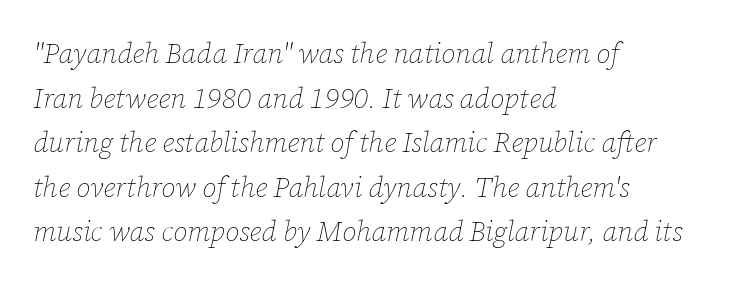
{"italic": "yes", "lean": "right", "slant_degrees": 12, "bold": "no", "weight": "thin", "width": "normal", "stroke_contrast": "low", "x_height": "medium", "monospaced": "no", "underline": "no", "align": "left", "line_spacing": "normal", "line_spacing_ratio": 1.59, "letter_spacing": "normal", "letter_spacing_em": 0.0, "glyph_px": 28}
